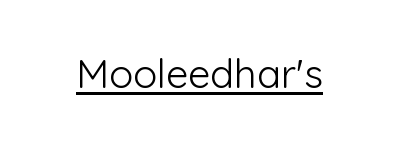
{"serif": "no", "italic": "no", "bold": "no", "weight": "light", "width": "normal", "stroke_contrast": "low", "x_height": "medium", "monospaced": "no", "underline": "yes", "letter_spacing": "normal", "letter_spacing_em": 0.0, "glyph_px": 40}
